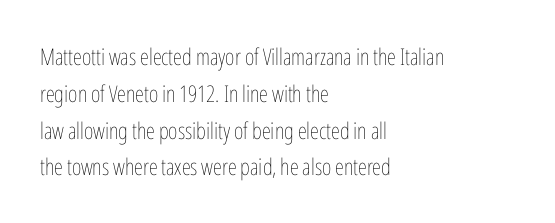
Q: Is the text bold? A: No.
Q: Is the text italic (slanted)? A: No, it is upright.
Q: Is the text underlined? A: No.
Q: How is the paragraph aligned? A: Left-aligned.
Q: Is the spacing between letters normal or unusually wide? A: Normal.
Q: Is the spacing between lines tight, normal or loose? A: Normal.
